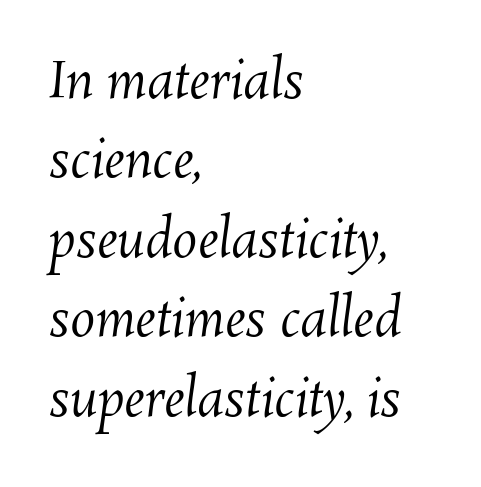
Q: Is the text bold? A: No.
Q: Is the text underlined? A: No.
Q: How is the paragraph aligned? A: Left-aligned.
Q: Is the spacing between letters normal or unusually wide? A: Normal.
Q: Is the spacing between lines tight, normal or loose? A: Normal.
Q: Width (condensed, normal, or wide)? A: Normal.
Q: Stroke contrast? A: Medium.
Q: x-height? A: Medium.
Q: Monospaced? A: No.
